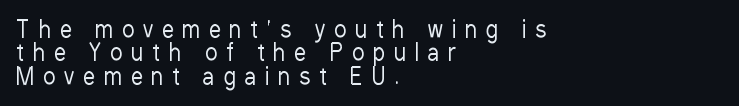
The cut favours lightness, reaching ordinary text weight at its darkest. Students, note that the glyphs here are deliberately spaced far apart. If you drew a line through each stem, it would be perfectly vertical. One glance says dense: line gaps are narrower than usual. The rendering anchors every line to the left-hand side.
